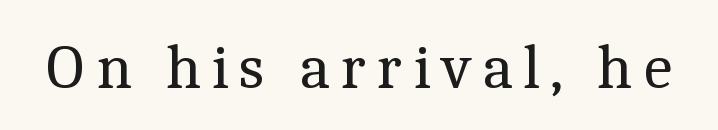
Q: Is the text bold? A: No.
Q: Is the text italic (slanted)? A: No, it is upright.
Q: Is the typeface a serif or a sans-serif typeface? A: Serif.
Q: Is the text underlined? A: No.
Q: Width (condensed, normal, or wide)? A: Normal.
Q: x-height? A: Medium.
Q: Monospaced? A: No.
